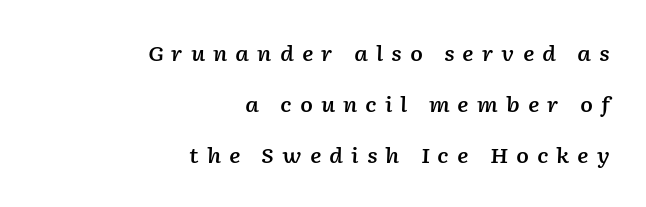
{"italic": "yes", "lean": "right", "slant_degrees": 2, "bold": "semi", "underline": "no", "align": "right", "line_spacing": "loose", "line_spacing_ratio": 2.44, "letter_spacing": "wide", "letter_spacing_em": 0.38, "glyph_px": 21}
